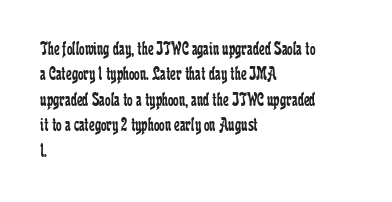
The rows are spaced the way most documents space them. Weight: in the light-to-regular range. Each word holds together tightly as a unit, with standard inter-letter gaps. Nobody drew a line under any word here.
